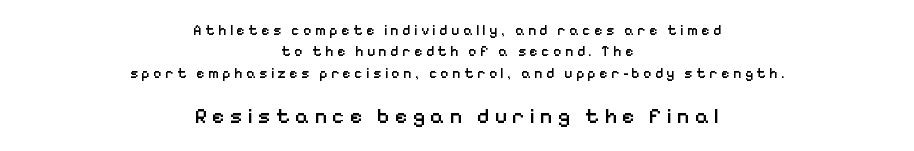
The image shows 21 px text type, upright; set centered, normal line spacing (1.52x), unusually wide letter spacing (+0.25 em), not underlined; the second (bottom) block is 1.5x larger.
